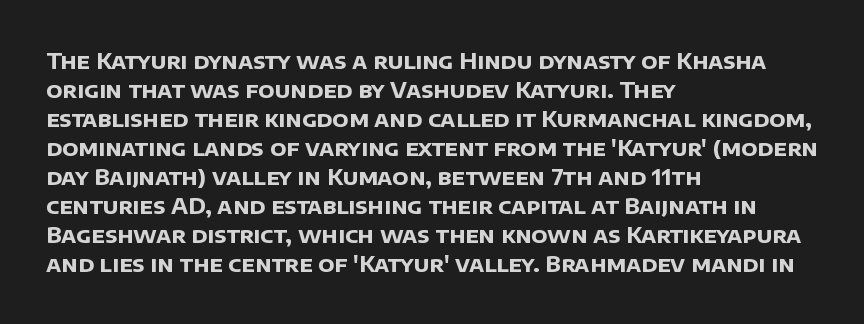
Q: Is the text bold? A: Yes.
Q: Is the text underlined? A: No.
Q: How is the paragraph aligned? A: Left-aligned.
Q: Is the spacing between letters normal or unusually wide? A: Normal.
Q: Is the spacing between lines tight, normal or loose? A: Normal.
